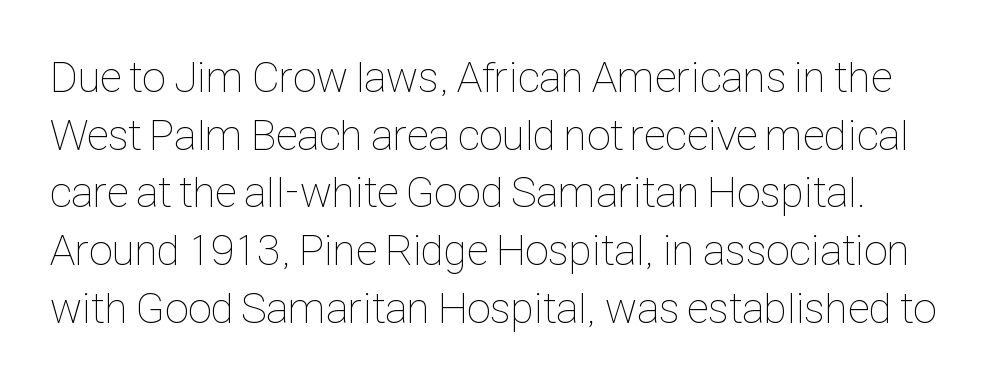
{"italic": "no", "bold": "no", "weight": "thin", "width": "condensed", "stroke_contrast": "low", "x_height": "medium", "monospaced": "no", "underline": "no", "line_spacing": "normal", "line_spacing_ratio": 1.31, "letter_spacing": "normal", "letter_spacing_em": 0.0, "glyph_px": 44}
